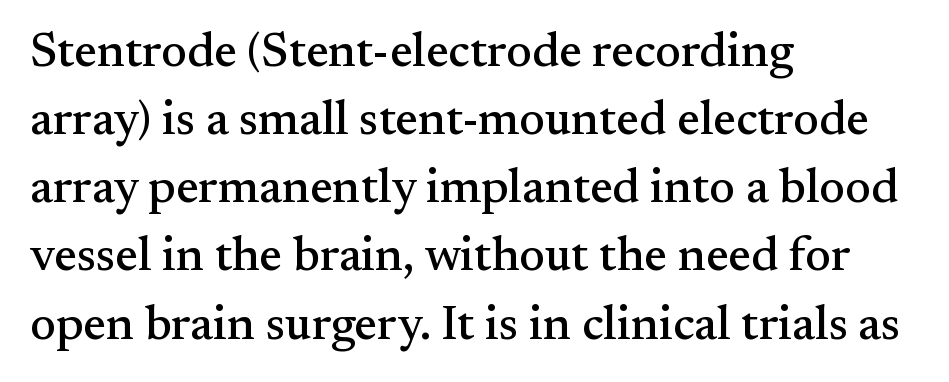
{"serif": "yes", "italic": "no", "width": "normal", "stroke_contrast": "medium", "x_height": "small", "monospaced": "no", "underline": "no", "align": "left", "line_spacing": "normal", "line_spacing_ratio": 1.42, "letter_spacing": "normal", "letter_spacing_em": 0.0, "glyph_px": 48}
